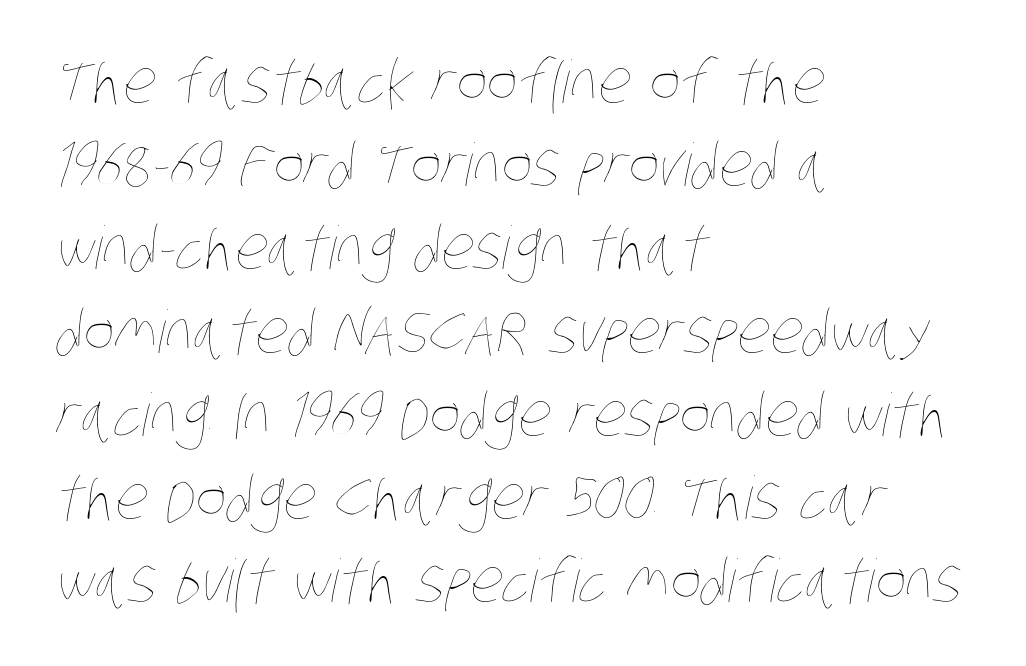
The image shows 59 px thin, condensed type; set left-aligned, normal line spacing (1.41x), normal letter spacing, not underlined; low stroke contrast and a large x-height.
